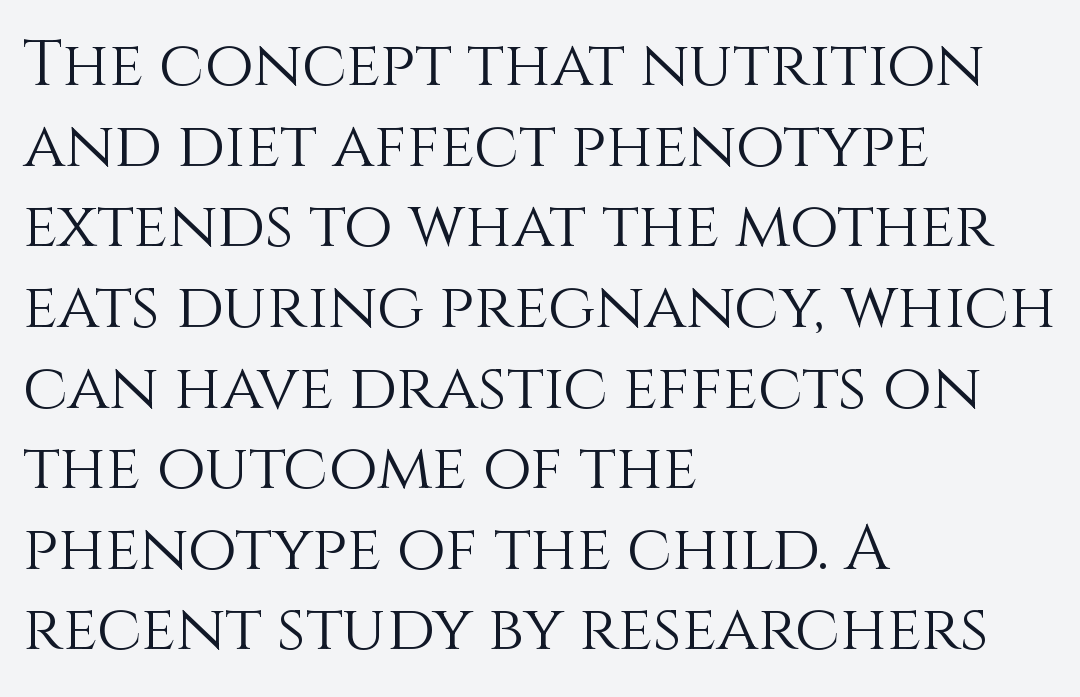
{"italic": "no", "bold": "no", "weight": "light", "width": "normal", "stroke_contrast": "medium", "x_height": "large", "monospaced": "no", "underline": "no", "align": "left", "line_spacing": "normal", "line_spacing_ratio": 1.28, "letter_spacing": "normal", "letter_spacing_em": 0.0, "glyph_px": 63}
